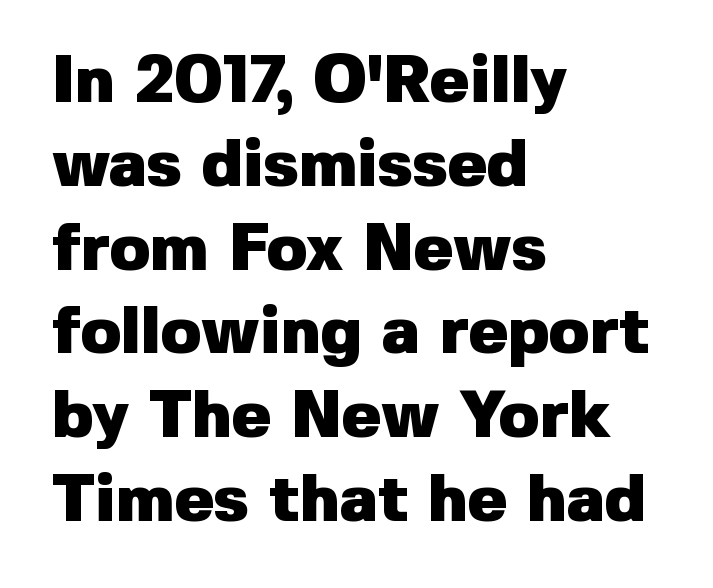
The lines in this sample share a left origin and differ only in where they stop. The zone under the glyphs is completely vacant. A normal amount of white space separates one row of letters from the next. Here the glyphs are tracked normally, forming tight word shapes. Every stem runs plumb, perpendicular to the baseline. Font category for this specimen: sans-serif.
